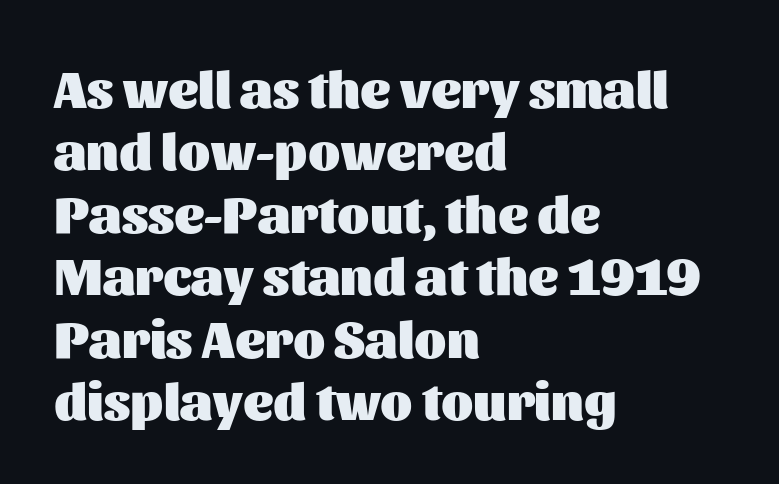
Proportional: the letters do not fall into vertical columns. The setting favours the left margin, as ordinary paragraphs usually do. The letters carry no serifs — their stems end cleanly without finishing strokes. The foot of each line stays bare and open.
